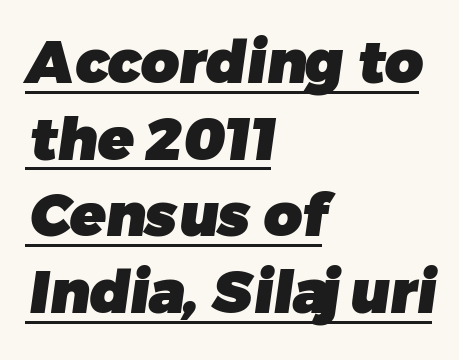
{"serif": "no", "bold": "yes", "weight": "heavy", "width": "normal", "stroke_contrast": "low", "x_height": "medium", "monospaced": "no", "underline": "yes", "align": "left", "line_spacing": "normal", "line_spacing_ratio": 1.3, "letter_spacing": "normal", "letter_spacing_em": 0.0, "glyph_px": 59}
